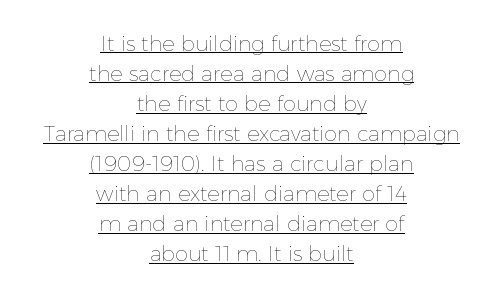
The image shows 21 px text type, upright; set centered, normal line spacing (1.43x), normal letter spacing, underlined.
